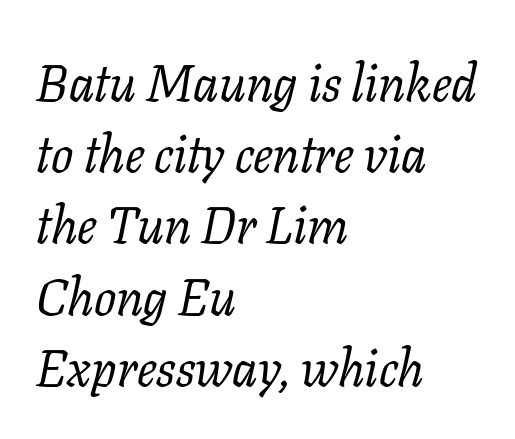
{"serif": "yes", "italic": "yes", "lean": "right", "slant_degrees": 11, "bold": "no", "weight": "regular", "width": "normal", "stroke_contrast": "low", "x_height": "medium", "monospaced": "no", "underline": "no", "align": "left", "line_spacing": "normal", "line_spacing_ratio": 1.37, "letter_spacing": "normal", "letter_spacing_em": 0.0, "glyph_px": 52}
